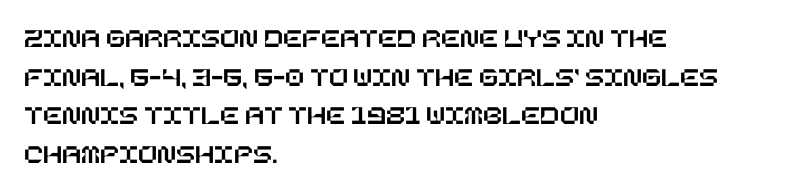
The image shows 28 px text type, upright; set left-aligned, normal line spacing (1.38x), normal letter spacing, not underlined; low stroke contrast and a large x-height.
